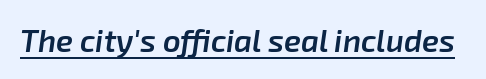
The image shows 31 px semibold type, italic (leaning right); set normal letter spacing, underlined; low stroke contrast and a medium x-height.
